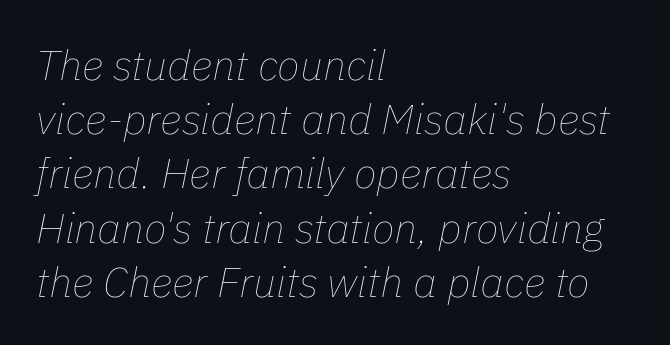
{"italic": "yes", "lean": "right", "slant_degrees": 11, "bold": "no", "weight": "thin", "width": "normal", "stroke_contrast": "low", "x_height": "medium", "monospaced": "no", "underline": "no", "align": "left", "line_spacing": "normal", "line_spacing_ratio": 1.29, "letter_spacing": "normal", "letter_spacing_em": 0.0, "glyph_px": 42}
